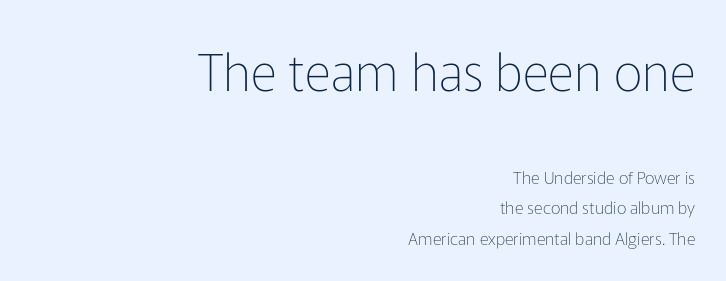
Q: Is the text bold? A: No.
Q: Is the text italic (slanted)? A: No, it is upright.
Q: Is the typeface a serif or a sans-serif typeface? A: Sans-serif.
Q: Is the text underlined? A: No.
Q: How is the paragraph aligned? A: Right-aligned.
Q: Is the spacing between letters normal or unusually wide? A: Normal.
Q: Which block of text is set in a larger size, the first (top) or the second (bottom)? A: The first (top) one.
Q: Width (condensed, normal, or wide)? A: Normal.
Q: Stroke contrast? A: Low.
Q: x-height? A: Medium.
Q: Monospaced? A: No.
